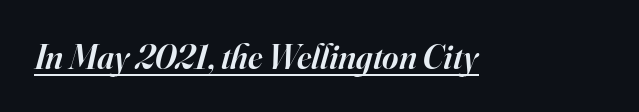
Examine the stroke ends and you'll spot serifs. The tracking reads as untouched default to a designer's eye. The passage shown leans; its letterforms are oblique. Here the designer chose a conventional face with non-uniform glyph widths. Compared with an ordinary text face, these strokes are moderately heavier — a semibold. Beneath each row of characters lies a ruled line.
